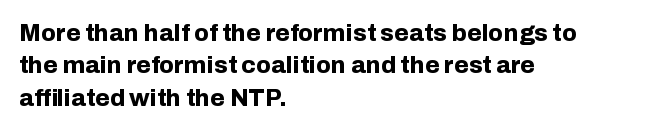
Whoever set this chose a conventional vertical rhythm. Emphasis by weight is at full strength: bold. The setting favours the left margin, as ordinary paragraphs usually do. Glance below the letters and you will spot only blank space. Rendered with straight, roman letterforms.
